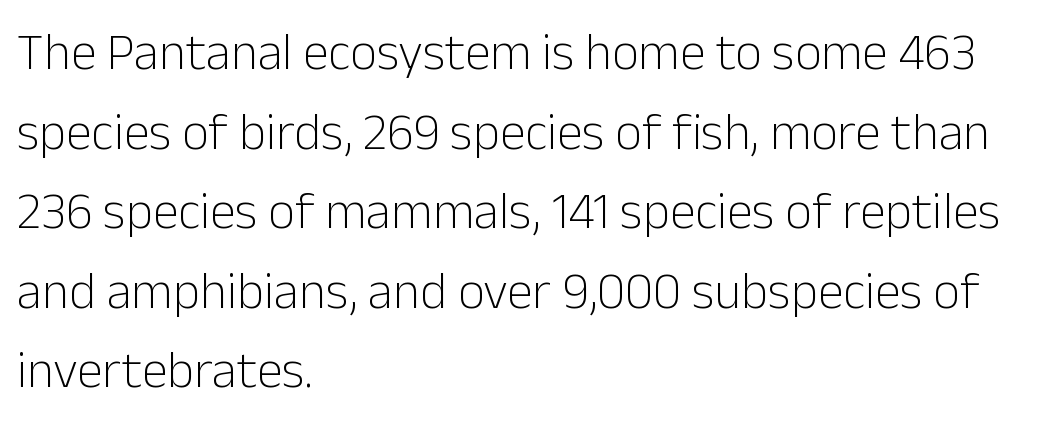
Q: Is the text bold? A: No.
Q: Is the text italic (slanted)? A: No, it is upright.
Q: Is the typeface a serif or a sans-serif typeface? A: Sans-serif.
Q: Is the text underlined? A: No.
Q: How is the paragraph aligned? A: Left-aligned.
Q: Is the spacing between letters normal or unusually wide? A: Normal.
Q: Is the spacing between lines tight, normal or loose? A: Normal.
Q: Width (condensed, normal, or wide)? A: Normal.
Q: Stroke contrast? A: Low.
Q: x-height? A: Medium.
Q: Monospaced? A: No.
